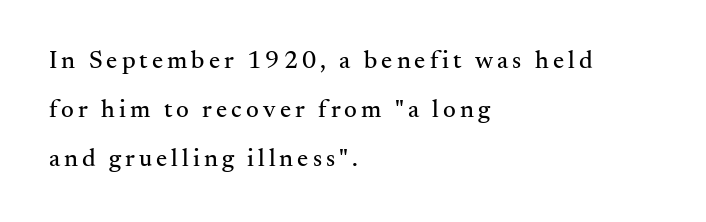
Teacher's note: observe the even left margin — that is flush-left alignment. Clear beneath every line of the passage. The passage shown stacks its lines with a broad gap. Tall strokes in this sample are plumb rather than angled.
